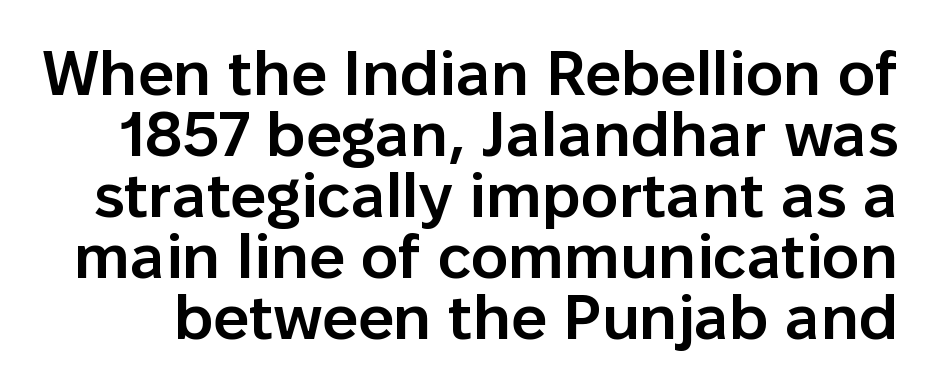
It's the straight-up-and-down kind of type. Its strokes are somewhat broadened, the hallmark of semibold type. Descenders are the only things crossing below the line. Is this a fixed-width face? No — the glyphs have proportional, varying widths. Reading down the column, the eye jumps only a short way to each next line. Examine the stroke ends and you'll find no serifs.
